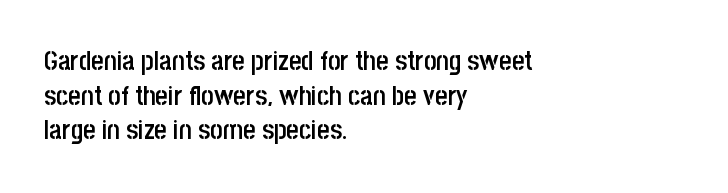
The image shows 27 px text type, upright; set left-aligned, normal line spacing (1.28x), normal letter spacing, not underlined.
